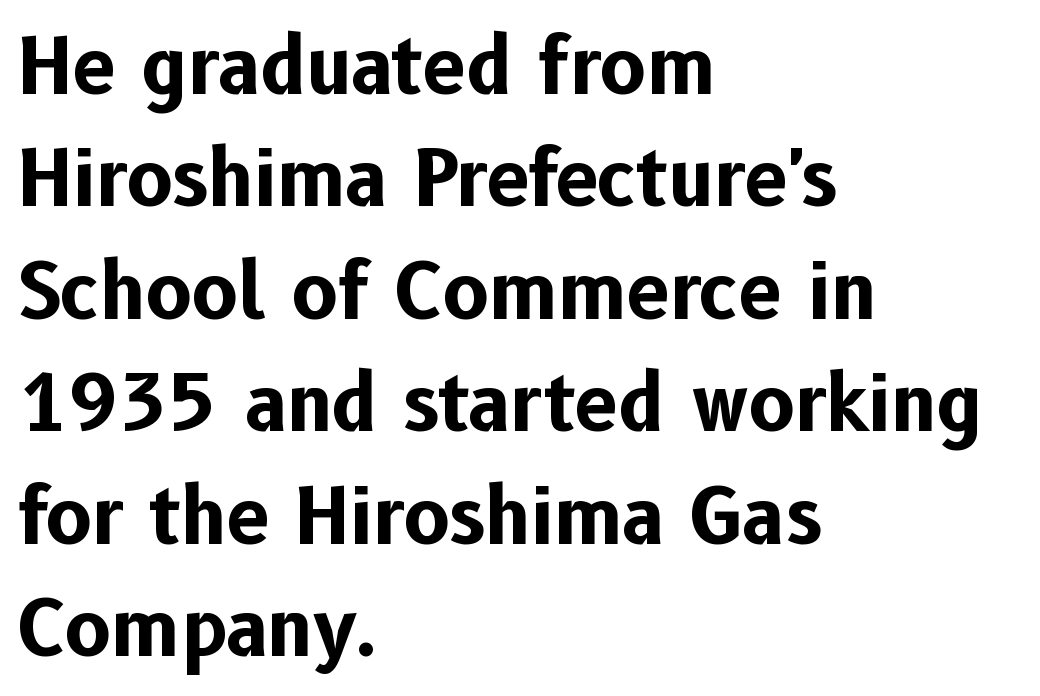
Note the varied advance widths — an 'i' is clearly narrower than an 'm'. Each new line begins a customary step beneath the previous one. What kind of face is this? One without serifs — a sans. Is the type bold? Yes — the strokes are clearly thick and heavy. Unlike italic type, these characters show no tilt at all. What stands out about the letter spacing? Nothing — it is the standard amount.
